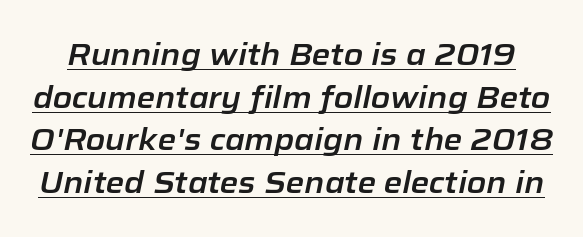
The image shows 30 px text type, italic (leaning right); set normal line spacing (1.42x), normal letter spacing, underlined; low stroke contrast and a medium x-height.
